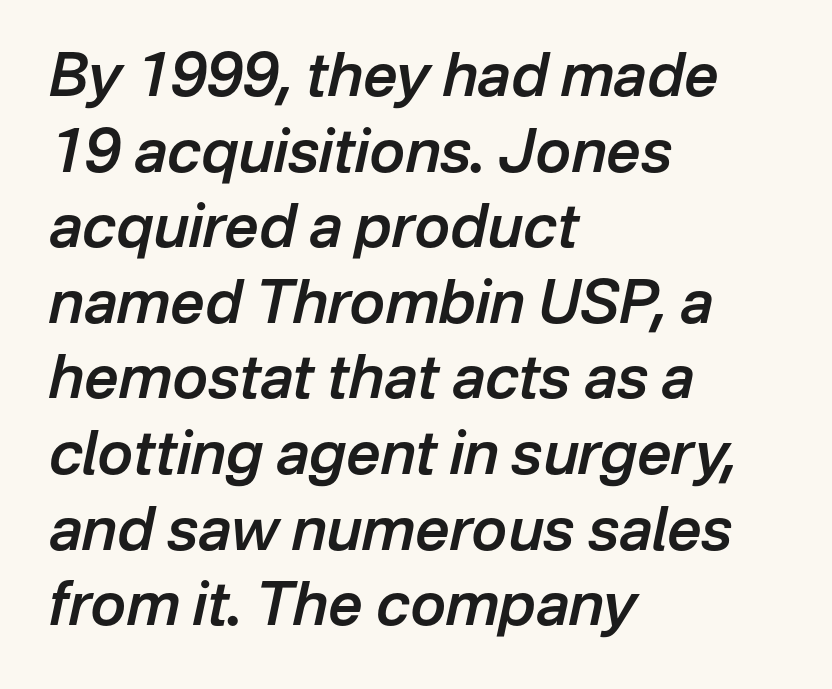
This sample is left-justified, so line endings fall wherever the words run out. The characters look somewhat weighty, a semibold short of true bold. One glance says typical: line gaps are just what's usual. Do the characters align in a grid? No, the font is proportional.
